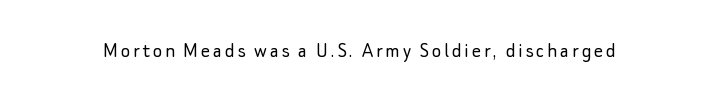
{"italic": "no", "bold": "no", "underline": "no", "glyph_px": 22}
